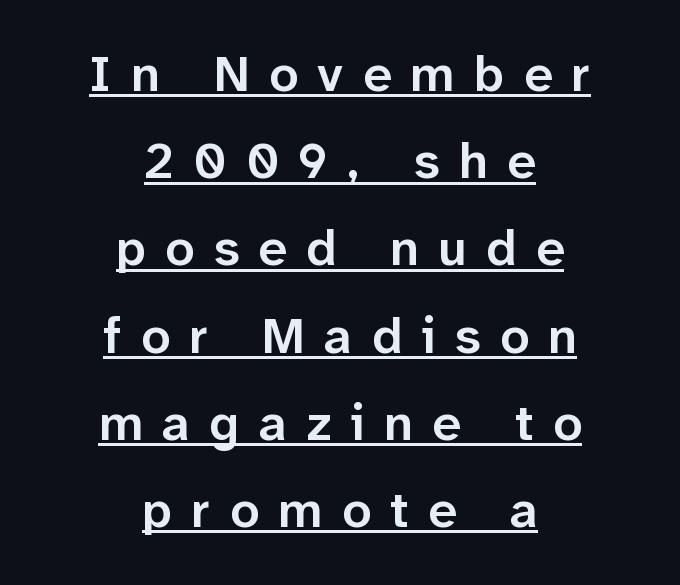
{"serif": "no", "italic": "no", "bold": "semi", "weight": "semibold", "width": "normal", "stroke_contrast": "low", "x_height": "medium", "monospaced": "no", "underline": "yes", "align": "center", "line_spacing_ratio": 1.71, "letter_spacing": "wide", "letter_spacing_em": 0.38, "glyph_px": 51}
